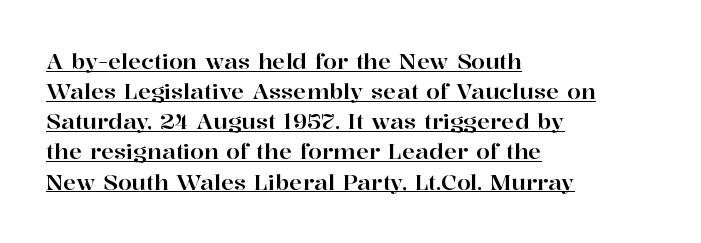
The image shows 22 px text type, upright; set left-aligned, normal line spacing (1.37x), normal letter spacing, underlined.
